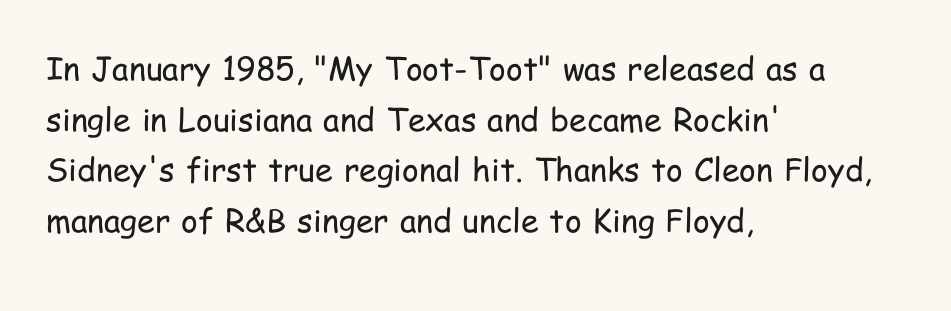
Q: Is the text bold? A: No.
Q: Is the text italic (slanted)? A: No, it is upright.
Q: Is the typeface a serif or a sans-serif typeface? A: Sans-serif.
Q: Is the text underlined? A: No.
Q: How is the paragraph aligned? A: Left-aligned.
Q: Is the spacing between letters normal or unusually wide? A: Normal.
Q: Is the spacing between lines tight, normal or loose? A: Normal.
Q: Width (condensed, normal, or wide)? A: Condensed.
Q: Stroke contrast? A: Low.
Q: x-height? A: Medium.
Q: Monospaced? A: No.
